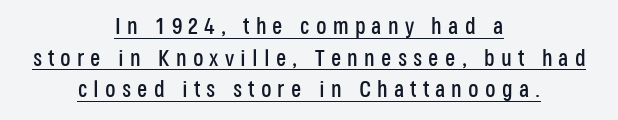
Q: Is the text italic (slanted)? A: No, it is upright.
Q: Is the text underlined? A: Yes.
Q: How is the paragraph aligned? A: Centered.
Q: Is the spacing between letters normal or unusually wide? A: Unusually wide.
Q: Is the spacing between lines tight, normal or loose? A: Normal.
